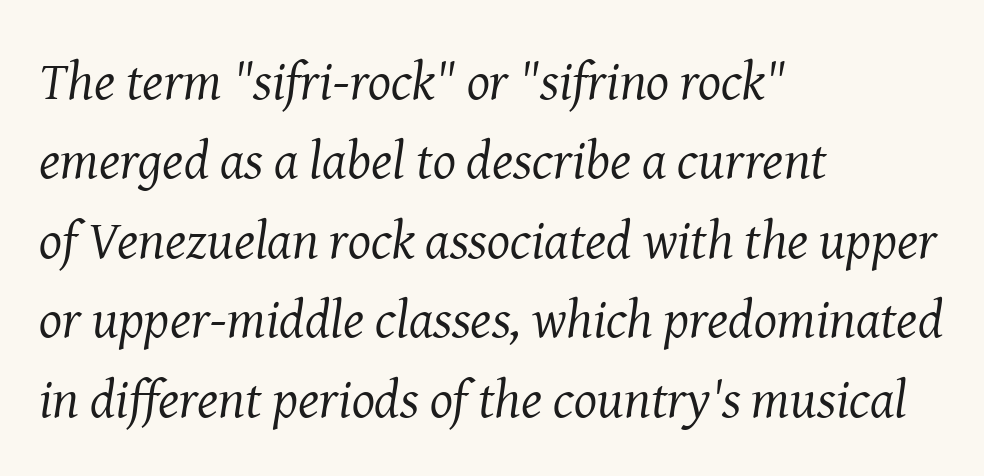
{"serif": "yes", "italic": "yes", "lean": "right", "slant_degrees": 8, "bold": "no", "weight": "regular", "width": "normal", "stroke_contrast": "medium", "x_height": "medium", "monospaced": "no", "underline": "no", "align": "left", "line_spacing": "normal", "line_spacing_ratio": 1.47, "letter_spacing": "normal", "letter_spacing_em": 0.0, "glyph_px": 54}
